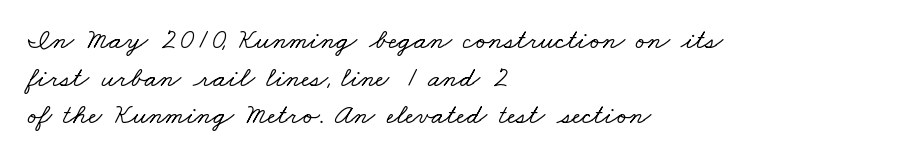
Type style note: has serifs. This sample uses plain, unmodified letter spacing. Line starts are locked; line ends wander. Quick note: interline space is typical. A typesetter would call this proportional, since set widths differ per character. The glyphs are unaccompanied by any horizontal stroke below them.
